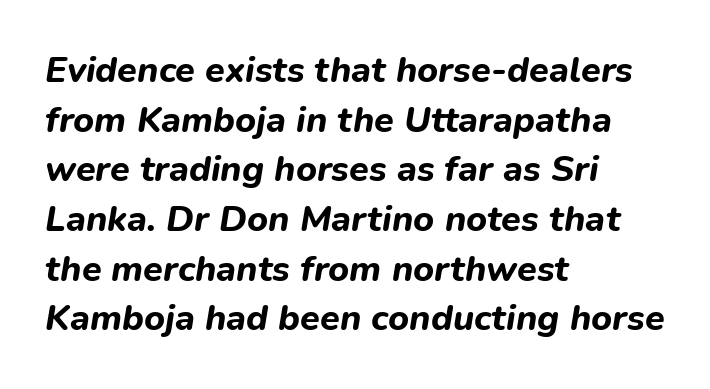
{"italic": "yes", "lean": "right", "slant_degrees": 9, "bold": "yes", "weight": "bold", "width": "normal", "stroke_contrast": "low", "x_height": "medium", "monospaced": "no", "underline": "no", "align": "left", "line_spacing": "normal", "line_spacing_ratio": 1.38, "letter_spacing": "normal", "letter_spacing_em": 0.0, "glyph_px": 36}
